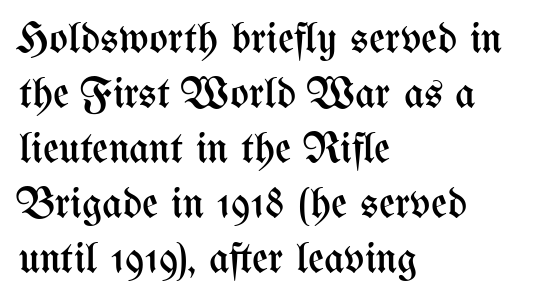
{"italic": "no", "bold": "no", "weight": "regular", "width": "condensed", "stroke_contrast": "medium", "x_height": "medium", "monospaced": "no", "underline": "no", "align": "left", "line_spacing": "normal", "line_spacing_ratio": 1.25, "letter_spacing": "normal", "letter_spacing_em": 0.0, "glyph_px": 44}
